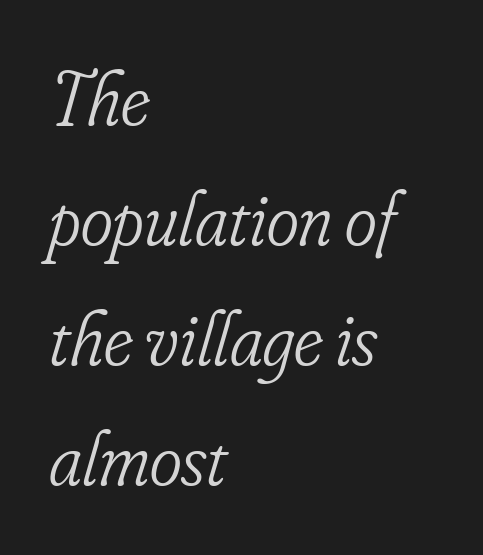
Q: Is the text bold? A: No.
Q: Is the text italic (slanted)? A: Yes, it leans right by about 16 degrees.
Q: Is the typeface a serif or a sans-serif typeface? A: Serif.
Q: Is the text underlined? A: No.
Q: How is the paragraph aligned? A: Left-aligned.
Q: Is the spacing between letters normal or unusually wide? A: Normal.
Q: Is the spacing between lines tight, normal or loose? A: Normal.
Q: Width (condensed, normal, or wide)? A: Condensed.
Q: Stroke contrast? A: Low.
Q: x-height? A: Small.
Q: Monospaced? A: No.
